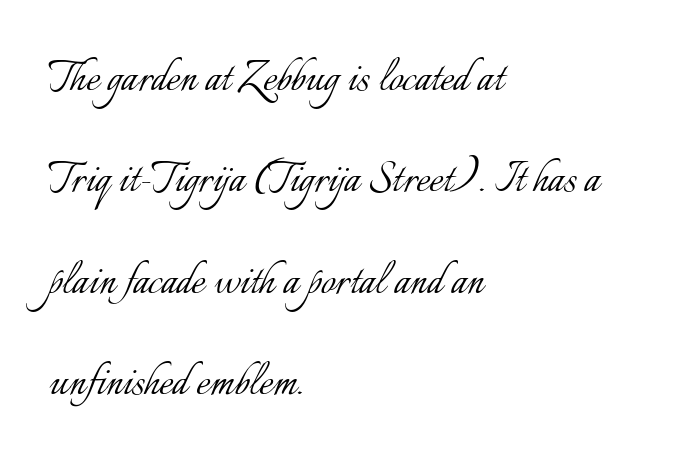
The image shows 52 px light type; set left-aligned, loose line spacing (1.95x), normal letter spacing, not underlined; low stroke contrast and a small x-height.
